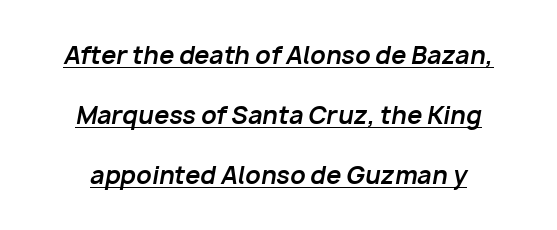
Q: Is the text bold? A: Yes.
Q: Is the text italic (slanted)? A: Yes, it leans right by about 10 degrees.
Q: Is the text underlined? A: Yes.
Q: How is the paragraph aligned? A: Centered.
Q: Is the spacing between letters normal or unusually wide? A: Normal.
Q: Is the spacing between lines tight, normal or loose? A: Loose.
